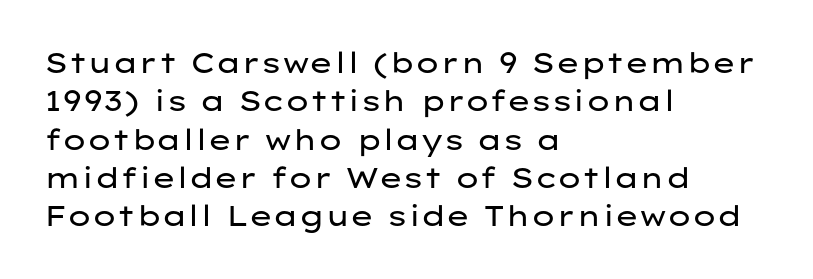
The image shows 29 px regular-weight, wide sans-serif type, upright; set left-aligned, normal line spacing (1.32x), normal letter spacing, not underlined; low stroke contrast and a medium x-height.
